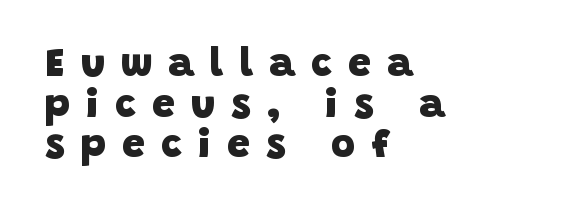
The baseline area is clear. Alignment: flush left. Thick stems and heavy bowls — unmistakably bold. Typographically, this falls in the sans-serif category. Leading: reduced. Does extra space separate the letters? Yes, quite a lot of it.
